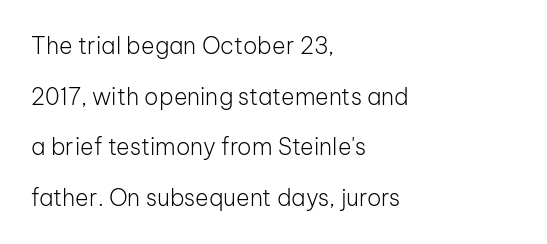
The image shows 23 px text type, upright; set left-aligned, loose line spacing (2.2x), normal letter spacing, not underlined.
